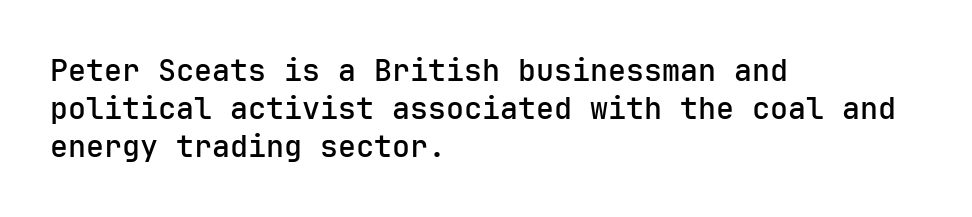
Reading down the block, your eye returns to a fixed left position each line. Rows of type keep a routine distance in the vertical direction. Descenders are the only things crossing below the line. Designer's note — italics off, roman on. No extra tracking has been applied to these lines.
